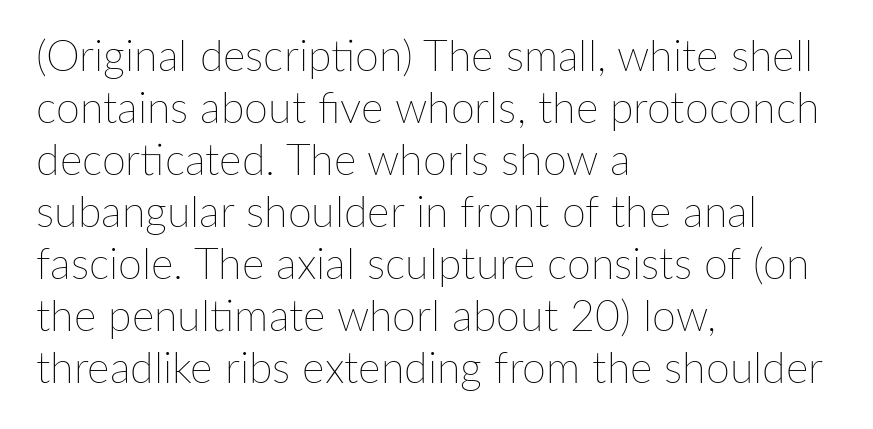
{"italic": "no", "bold": "no", "weight": "thin", "width": "normal", "stroke_contrast": "low", "x_height": "medium", "monospaced": "no", "underline": "no", "align": "left", "line_spacing_ratio": 1.21, "letter_spacing": "normal", "letter_spacing_em": 0.0, "glyph_px": 43}
